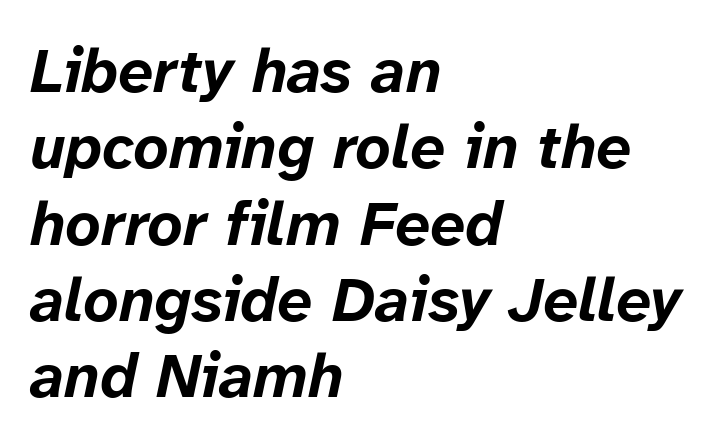
{"italic": "yes", "lean": "right", "slant_degrees": 12, "bold": "yes", "weight": "bold", "width": "normal", "stroke_contrast": "low", "x_height": "medium", "monospaced": "no", "underline": "no", "align": "left", "line_spacing_ratio": 1.23, "letter_spacing": "normal", "letter_spacing_em": 0.0, "glyph_px": 62}
